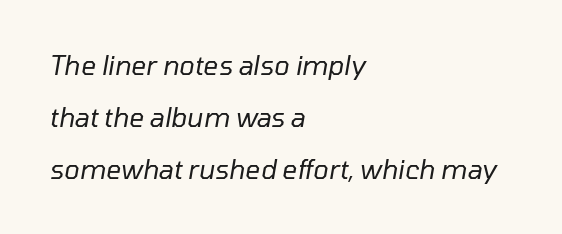
Summary of weight: not heavy and not bold. Every character sits at an angle, as italics do. Baseline-to-baseline distance is far greater than the letter height. Each row of text sits above clean, open space. Where is the straight margin? On the left. This rendering leaves character spacing at its baseline value.
